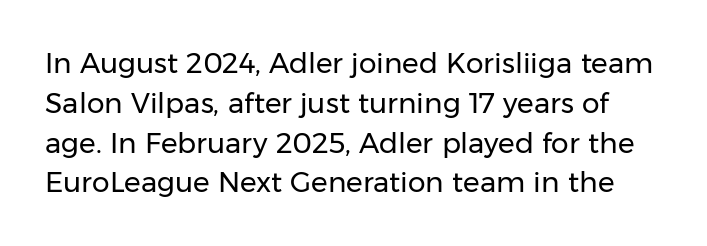
Students, note that the glyphs here touch the page at normal intervals. This block has exactly the height ordinary leading produces. Plain, unruled lines of type. Think standard paragraph weight, or any step lighter than that. The passage shown is typed in a proportional face where columns would drift. Upright lettering throughout.
